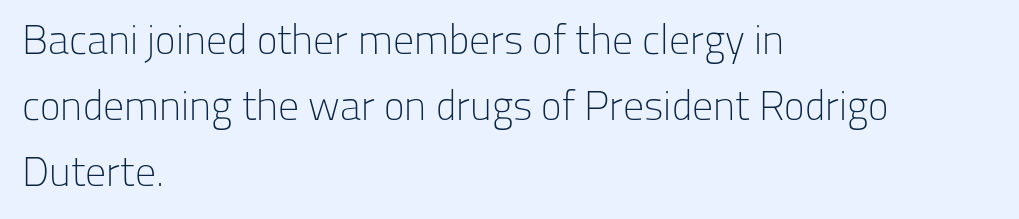
The image shows 42 px light sans-serif type, upright; set left-aligned, normal line spacing (1.57x), normal letter spacing, not underlined; low stroke contrast and a medium x-height.
